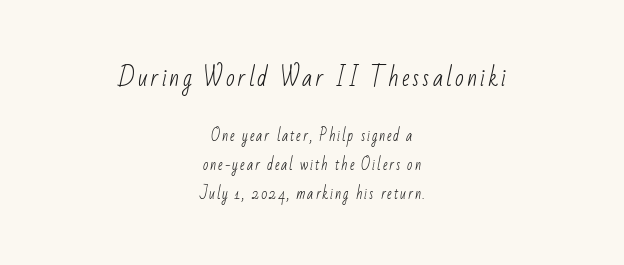
The image shows 23 px text type; set centered, loose line spacing (2.1x), not underlined; the first (top) block is 1.64x larger.
